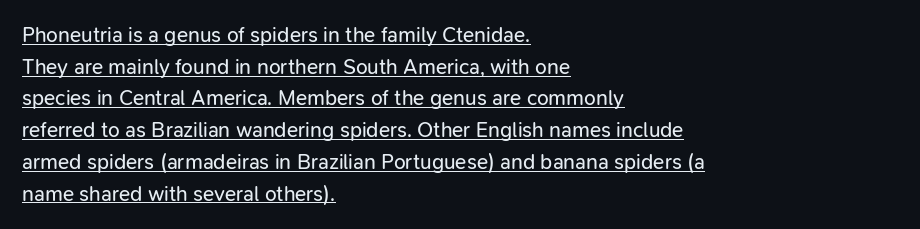
The image shows 21 px text type, upright; set left-aligned, normal line spacing (1.51x), normal letter spacing, underlined.
